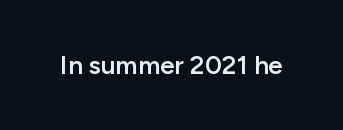
Ascenders rise straight up at ninety degrees. The typesetting leans somewhat heavy: a semibold. Observe the ordinary spacing: letters are neighbours, not strangers. Only glyphs here, with clear space below each row.
